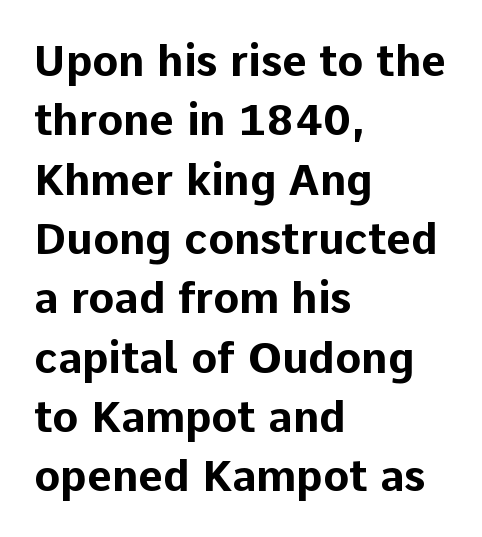
Q: Is the text bold? A: Yes.
Q: Is the text italic (slanted)? A: No, it is upright.
Q: Is the typeface a serif or a sans-serif typeface? A: Sans-serif.
Q: Is the text underlined? A: No.
Q: How is the paragraph aligned? A: Left-aligned.
Q: Is the spacing between letters normal or unusually wide? A: Normal.
Q: Is the spacing between lines tight, normal or loose? A: Normal.
Q: Width (condensed, normal, or wide)? A: Normal.
Q: Stroke contrast? A: Low.
Q: x-height? A: Medium.
Q: Monospaced? A: No.
